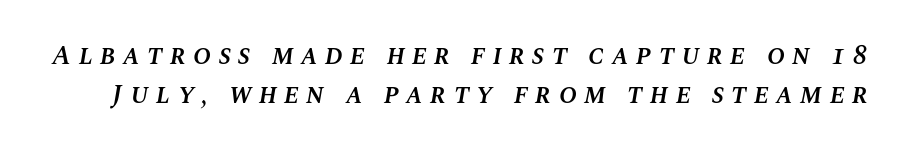
Q: Is the text bold? A: Semi-bold.
Q: Is the text italic (slanted)? A: Yes, it leans right by about 10 degrees.
Q: Is the text underlined? A: No.
Q: Is the spacing between letters normal or unusually wide? A: Unusually wide.
Q: Is the spacing between lines tight, normal or loose? A: Normal.
